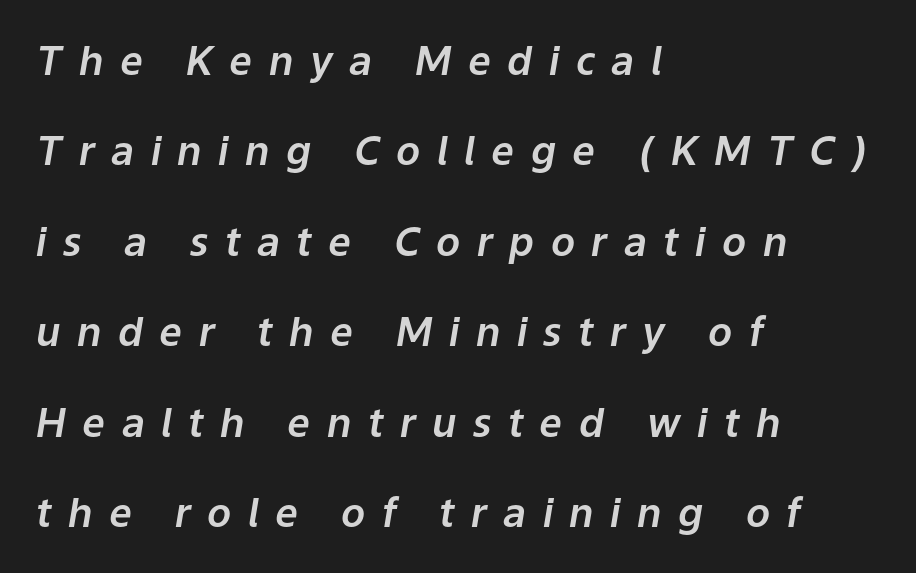
The image shows 40 px text type, italic (leaning right); set left-aligned, loose line spacing (2.26x), unusually wide letter spacing (+0.41 em), not underlined; low stroke contrast and a medium x-height.
